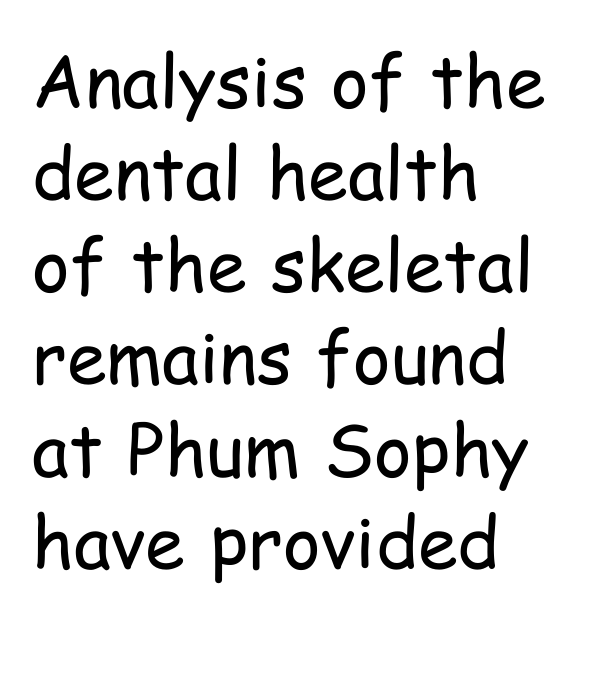
{"serif": "no", "italic": "no", "bold": "no", "weight": "regular", "width": "condensed", "stroke_contrast": "low", "x_height": "medium", "monospaced": "no", "underline": "no", "align": "left", "line_spacing": "normal", "line_spacing_ratio": 1.28, "letter_spacing": "normal", "letter_spacing_em": 0.0, "glyph_px": 72}
